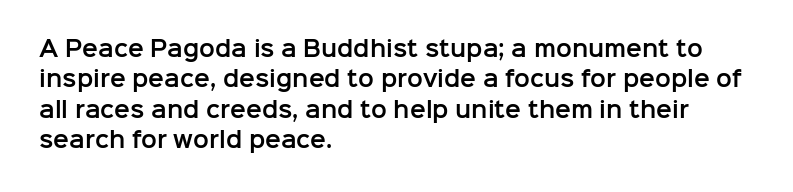
A bare baseline throughout the passage. This rendering uses left alignment, leaving the right contour irregular. Vertical strokes here are truly vertical. Glyph-to-glyph distance matches everyday printed text. If you measured baseline to baseline, you'd find a middling distance.
